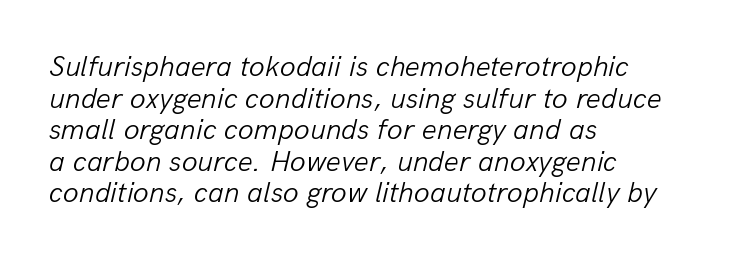
Do the characters align in a grid? No, the font is proportional. There is no visible air inserted between adjacent glyphs. Caption: multi-line text, flush left, ragged right. A clean baseline with only descenders dipping below it.
